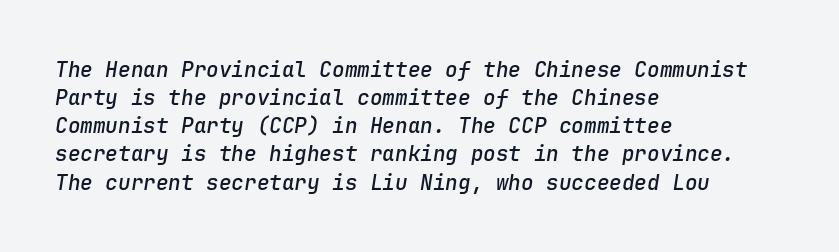
The image shows 21 px text type, italic (leaning right); set left-aligned, normal line spacing (1.34x), normal letter spacing, not underlined.
